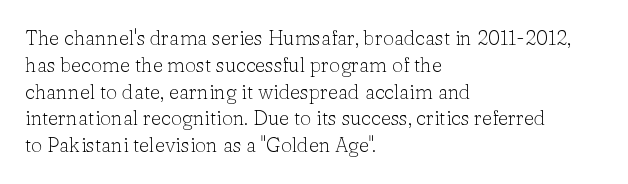
The image shows 20 px text type, upright; set left-aligned, normal line spacing (1.34x), normal letter spacing, not underlined.
